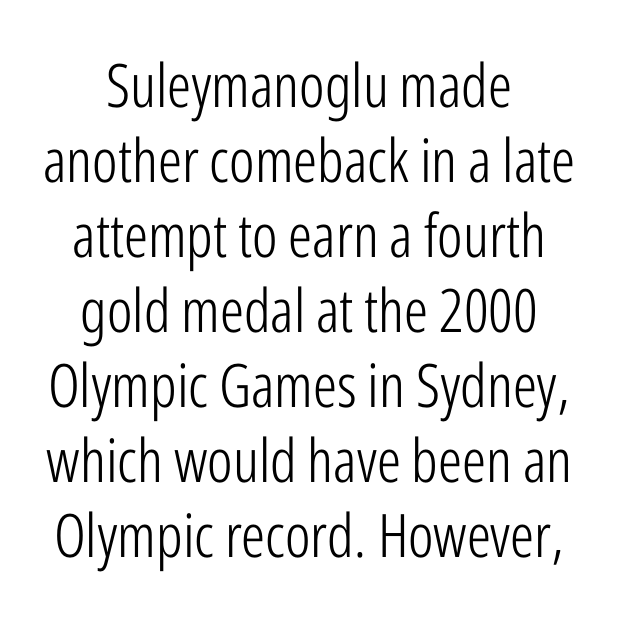
Q: Is the text bold? A: No.
Q: Is the text italic (slanted)? A: No, it is upright.
Q: Is the typeface a serif or a sans-serif typeface? A: Sans-serif.
Q: Is the text underlined? A: No.
Q: How is the paragraph aligned? A: Centered.
Q: Is the spacing between letters normal or unusually wide? A: Normal.
Q: Is the spacing between lines tight, normal or loose? A: Normal.
Q: Width (condensed, normal, or wide)? A: Condensed.
Q: Stroke contrast? A: Low.
Q: x-height? A: Medium.
Q: Monospaced? A: No.
